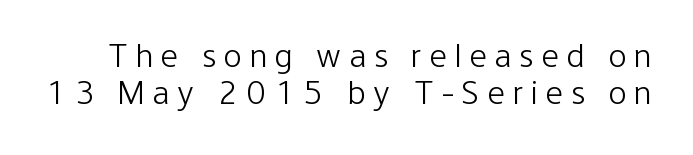
Q: Is the text bold? A: No.
Q: Is the text italic (slanted)? A: No, it is upright.
Q: Is the typeface a serif or a sans-serif typeface? A: Sans-serif.
Q: Is the text underlined? A: No.
Q: Is the spacing between letters normal or unusually wide? A: Unusually wide.
Q: Is the spacing between lines tight, normal or loose? A: Tight.
Q: Width (condensed, normal, or wide)? A: Condensed.
Q: Stroke contrast? A: Low.
Q: x-height? A: Medium.
Q: Monospaced? A: No.
